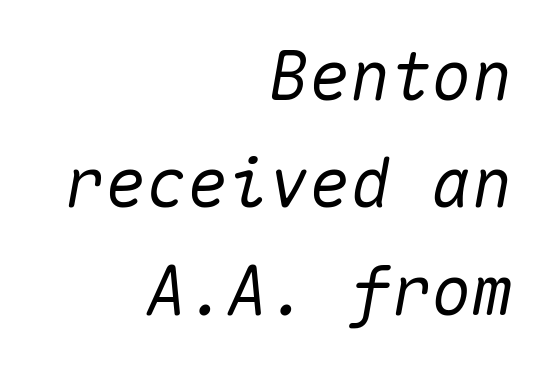
{"italic": "yes", "lean": "right", "slant_degrees": 10, "width": "normal", "stroke_contrast": "medium", "x_height": "medium", "monospaced": "yes", "underline": "no", "align": "right", "line_spacing": "normal", "line_spacing_ratio": 1.58, "letter_spacing": "normal", "letter_spacing_em": 0.0, "glyph_px": 68}
